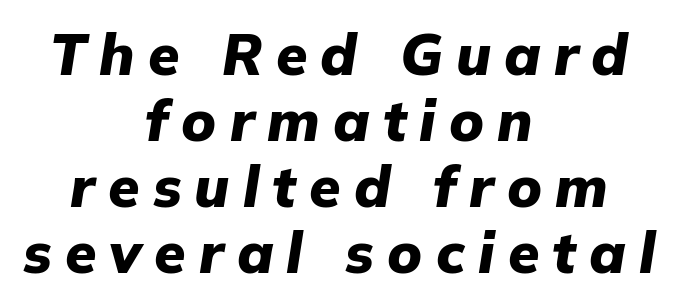
{"italic": "yes", "lean": "right", "slant_degrees": 9, "bold": "yes", "weight": "heavy", "width": "normal", "stroke_contrast": "low", "x_height": "medium", "monospaced": "no", "underline": "no", "align": "center", "line_spacing_ratio": 1.16, "letter_spacing": "wide", "letter_spacing_em": 0.23, "glyph_px": 57}
